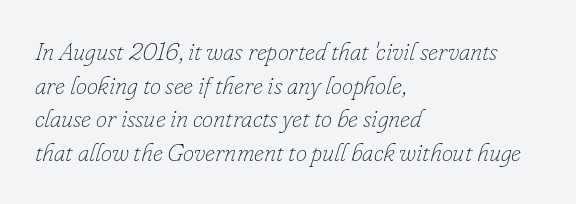
Q: Is the text bold? A: No.
Q: Is the text italic (slanted)? A: Yes, it leans right by about 16 degrees.
Q: Is the text underlined? A: No.
Q: How is the paragraph aligned? A: Left-aligned.
Q: Is the spacing between letters normal or unusually wide? A: Normal.
Q: Is the spacing between lines tight, normal or loose? A: Normal.
